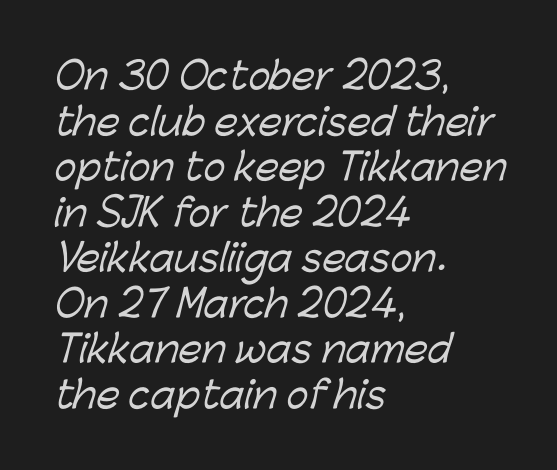
Line beginnings align vertically; line endings do not. Underlining? Definitely not there. No feet cap the strokes, marking this as sans-serif type. Letter spacing: default.
